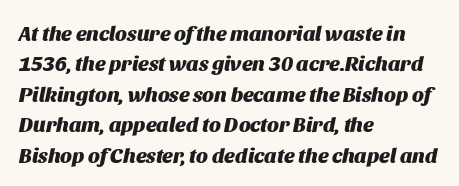
Bare-footed words on every line. This sample keeps an unexceptional amount of space between lines. Compared with an ordinary text face, these strokes are far heavier — a full bold. Letter spacing: default.
